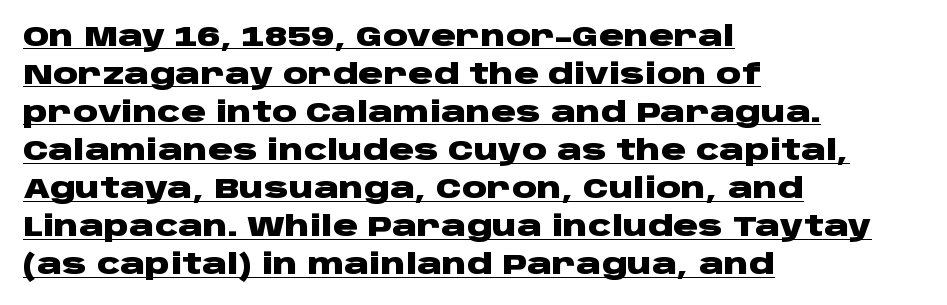
Q: Is the text bold? A: Yes.
Q: Is the text italic (slanted)? A: No, it is upright.
Q: Is the typeface a serif or a sans-serif typeface? A: Sans-serif.
Q: Is the text underlined? A: Yes.
Q: How is the paragraph aligned? A: Left-aligned.
Q: Is the spacing between letters normal or unusually wide? A: Normal.
Q: Is the spacing between lines tight, normal or loose? A: Normal.
Q: Width (condensed, normal, or wide)? A: Wide.
Q: Stroke contrast? A: Low.
Q: x-height? A: Large.
Q: Monospaced? A: No.
